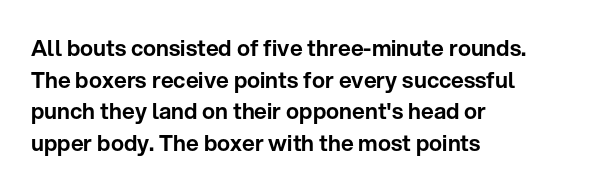
{"italic": "no", "underline": "no", "align": "left", "line_spacing": "normal", "line_spacing_ratio": 1.44, "letter_spacing": "normal", "letter_spacing_em": 0.0, "glyph_px": 22}
